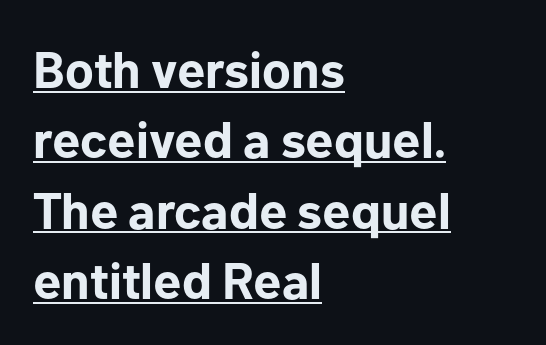
Each line of the rendering has a horizontal stroke beneath the glyphs. A classic flush-left, rag-right setting is used for this passage. Quick note: not italic, upright. The font is running at its bold setting. Note the varied advance widths — an 'i' is clearly narrower than an 'm'.
